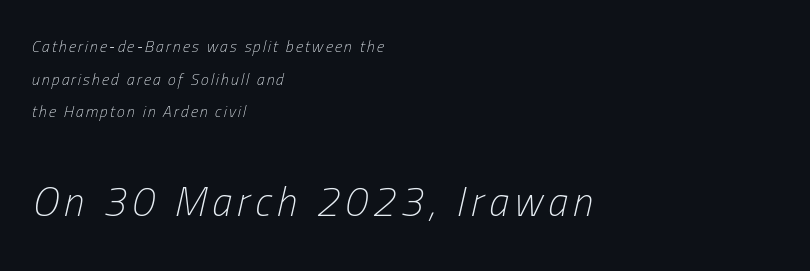
{"italic": "yes", "lean": "right", "slant_degrees": 13, "bold": "no", "weight": "light", "width": "condensed", "stroke_contrast": "low", "x_height": "medium", "monospaced": "no", "underline": "no", "align": "left", "line_spacing": "loose", "line_spacing_ratio": 2.04, "larger_block": "second", "size_ratio": 2.56, "glyph_px": 41}
